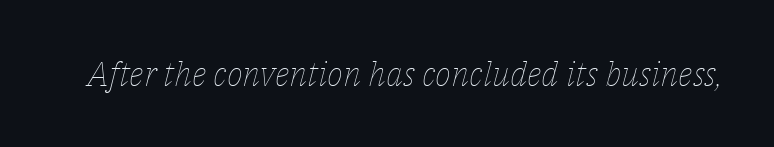
The string is rendered with underlining switched off. If you drew a line through each stem, it would be angled. Weight: regular or lighter. The passage shown is typed in a proportional face where columns would drift. There is no visible air inserted between adjacent glyphs.
